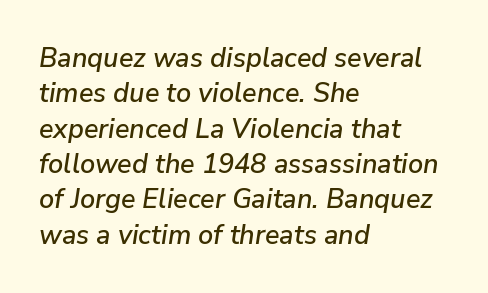
{"italic": "yes", "lean": "right", "slant_degrees": 9, "underline": "no", "align": "left", "line_spacing": "normal", "line_spacing_ratio": 1.31, "letter_spacing": "normal", "letter_spacing_em": 0.0, "glyph_px": 27}
